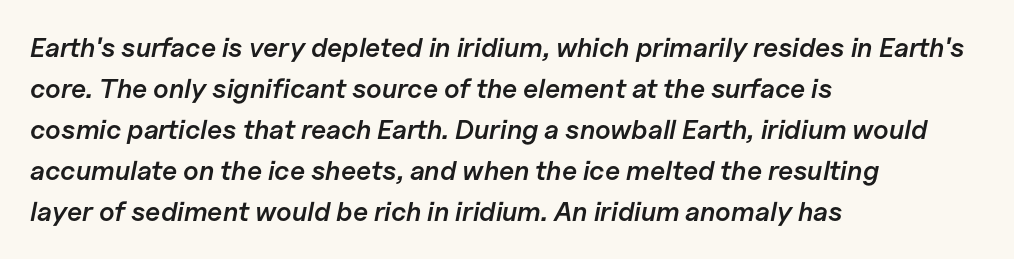
Q: Is the text bold? A: Semi-bold.
Q: Is the text italic (slanted)? A: Yes, it leans right by about 11 degrees.
Q: Is the text underlined? A: No.
Q: How is the paragraph aligned? A: Left-aligned.
Q: Is the spacing between letters normal or unusually wide? A: Normal.
Q: Is the spacing between lines tight, normal or loose? A: Normal.
